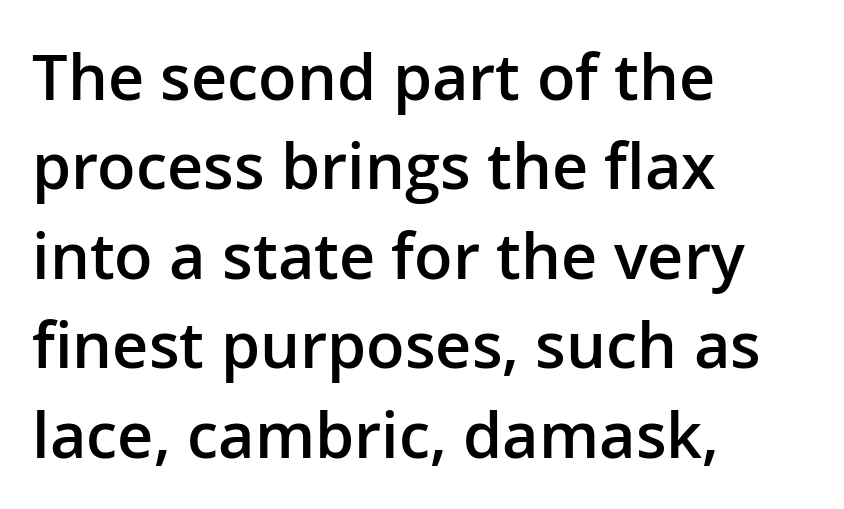
{"serif": "no", "italic": "no", "bold": "semi", "weight": "semibold", "width": "normal", "stroke_contrast": "low", "x_height": "medium", "monospaced": "no", "underline": "no", "align": "left", "line_spacing": "normal", "line_spacing_ratio": 1.42, "letter_spacing": "normal", "letter_spacing_em": 0.0, "glyph_px": 63}
